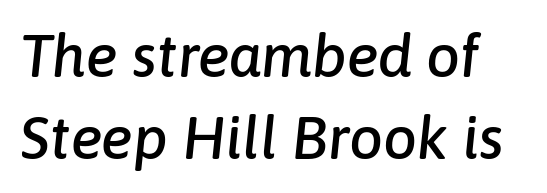
The image shows 60 px text type, italic (leaning right); set normal line spacing (1.37x), normal letter spacing, not underlined; low stroke contrast and a medium x-height.
